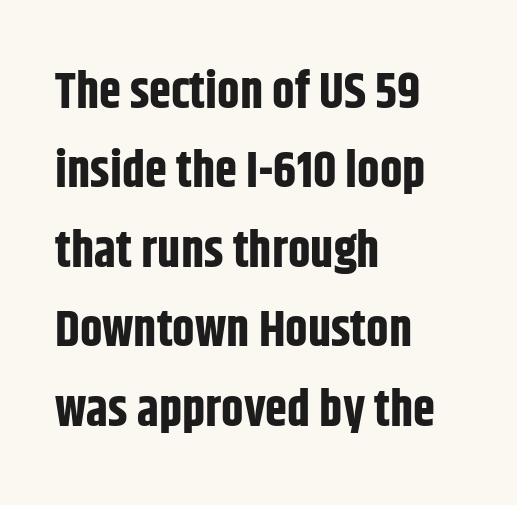
Q: Is the text bold? A: Yes.
Q: Is the text italic (slanted)? A: No, it is upright.
Q: Is the typeface a serif or a sans-serif typeface? A: Sans-serif.
Q: Is the text underlined? A: No.
Q: How is the paragraph aligned? A: Left-aligned.
Q: Is the spacing between letters normal or unusually wide? A: Normal.
Q: Is the spacing between lines tight, normal or loose? A: Normal.
Q: Width (condensed, normal, or wide)? A: Condensed.
Q: Stroke contrast? A: Low.
Q: x-height? A: Large.
Q: Monospaced? A: No.
